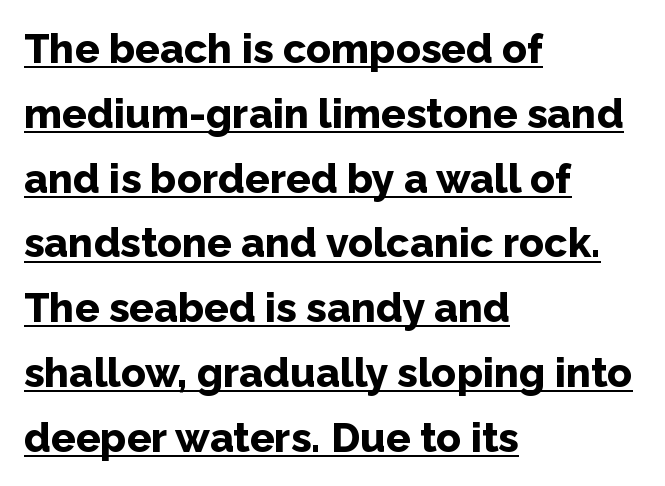
Q: Is the text bold? A: Yes.
Q: Is the text italic (slanted)? A: No, it is upright.
Q: Is the typeface a serif or a sans-serif typeface? A: Sans-serif.
Q: Is the text underlined? A: Yes.
Q: How is the paragraph aligned? A: Left-aligned.
Q: Is the spacing between letters normal or unusually wide? A: Normal.
Q: Is the spacing between lines tight, normal or loose? A: Normal.
Q: Width (condensed, normal, or wide)? A: Normal.
Q: Stroke contrast? A: Low.
Q: x-height? A: Medium.
Q: Monospaced? A: No.
